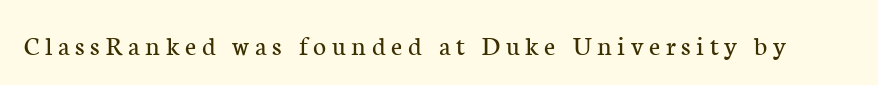
{"serif": "yes", "italic": "no", "bold": "no", "weight": "regular", "width": "normal", "stroke_contrast": "low", "x_height": "medium", "monospaced": "no", "underline": "no", "letter_spacing": "wide", "letter_spacing_em": 0.2, "glyph_px": 28}
